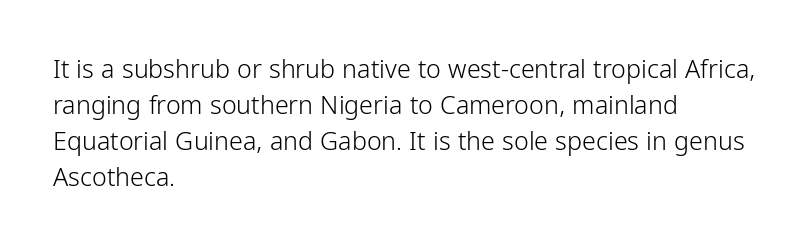
Q: Is the text bold? A: No.
Q: Is the text italic (slanted)? A: No, it is upright.
Q: Is the text underlined? A: No.
Q: How is the paragraph aligned? A: Left-aligned.
Q: Is the spacing between letters normal or unusually wide? A: Normal.
Q: Is the spacing between lines tight, normal or loose? A: Normal.
